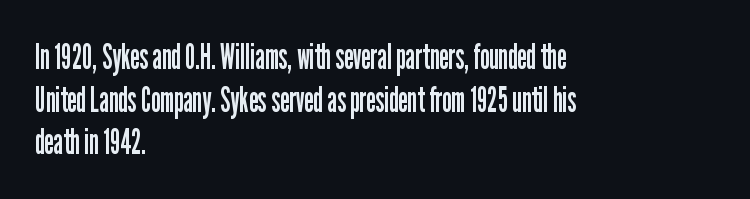
The image shows 35 px regular-weight, condensed sans-serif type, upright; set left-aligned, line spacing 1.22x, normal letter spacing, not underlined; low stroke contrast and a medium x-height.
